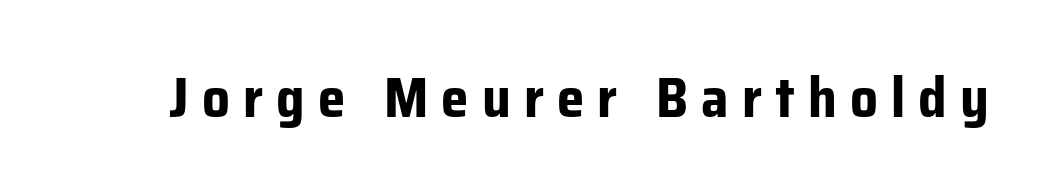
The image shows 55 px bold sans-serif type, upright; set unusually wide letter spacing (+0.24 em), not underlined; low stroke contrast and a medium x-height.
